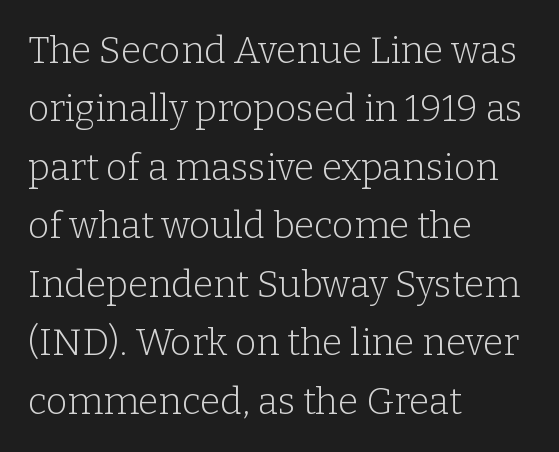
{"serif": "yes", "italic": "no", "bold": "no", "weight": "light", "width": "normal", "stroke_contrast": "low", "x_height": "medium", "monospaced": "no", "underline": "no", "align": "left", "line_spacing": "normal", "line_spacing_ratio": 1.58, "letter_spacing": "normal", "letter_spacing_em": 0.0, "glyph_px": 37}
